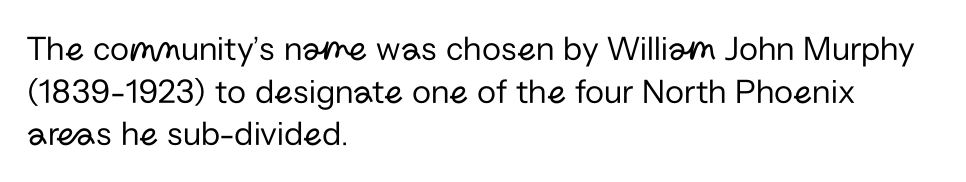
The image shows 35 px regular-weight sans-serif type, upright; set left-aligned, line spacing 1.22x, normal letter spacing, not underlined; low stroke contrast and a medium x-height.
